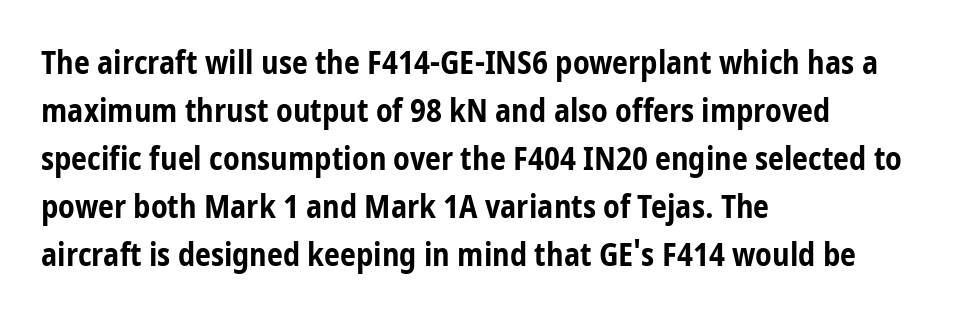
Q: Is the text bold? A: Yes.
Q: Is the text italic (slanted)? A: No, it is upright.
Q: Is the typeface a serif or a sans-serif typeface? A: Sans-serif.
Q: Is the text underlined? A: No.
Q: How is the paragraph aligned? A: Left-aligned.
Q: Is the spacing between letters normal or unusually wide? A: Normal.
Q: Is the spacing between lines tight, normal or loose? A: Normal.
Q: Width (condensed, normal, or wide)? A: Condensed.
Q: Stroke contrast? A: Low.
Q: x-height? A: Medium.
Q: Monospaced? A: No.
